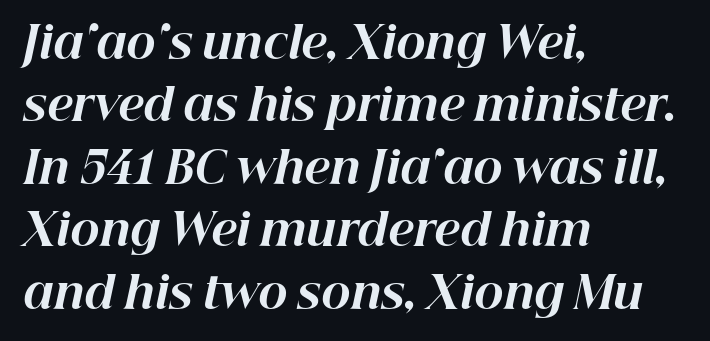
The image shows 44 px bold type, italic (leaning right); set left-aligned, normal line spacing (1.42x), normal letter spacing, not underlined; high stroke contrast and a medium x-height.
